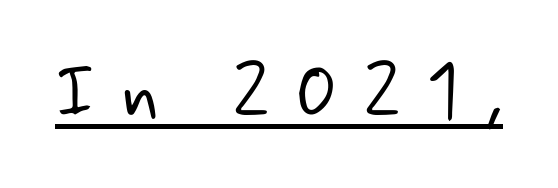
{"serif": "no", "bold": "no", "weight": "light", "width": "normal", "stroke_contrast": "low", "x_height": "small", "monospaced": "no", "underline": "yes", "letter_spacing": "wide", "letter_spacing_em": 0.34, "glyph_px": 76}
